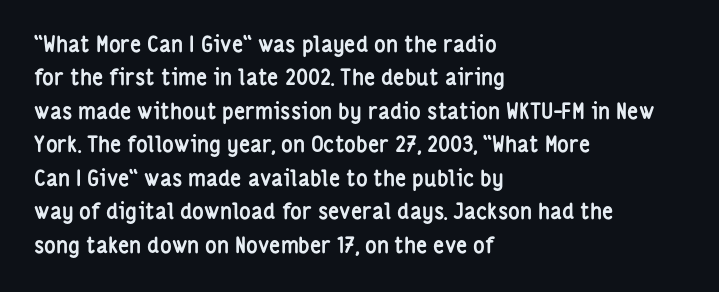
{"italic": "no", "bold": "yes", "underline": "no", "align": "left", "line_spacing": "normal", "line_spacing_ratio": 1.52, "letter_spacing": "normal", "letter_spacing_em": 0.0, "glyph_px": 22}
